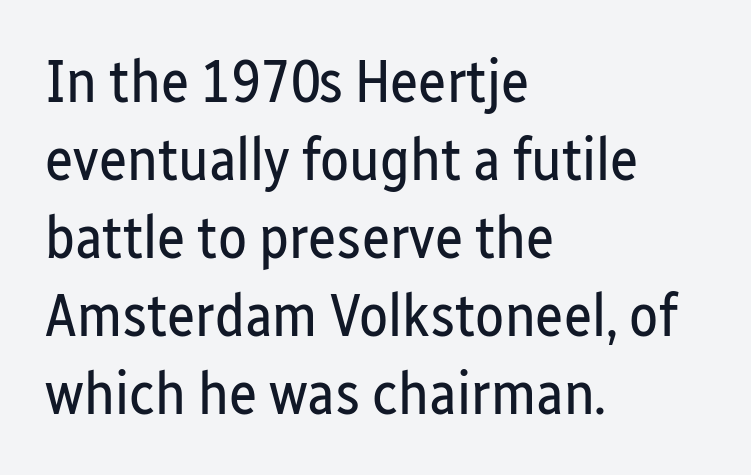
The baseline area is clear. To sum up the face: it is a sans, with no serifs. The passage shown has conventional tracking throughout. The rag falls on the right side of this text block.
